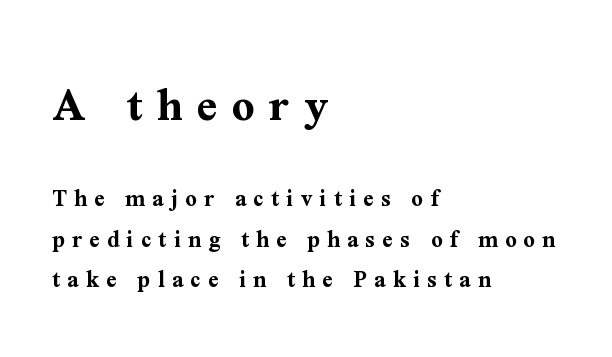
The image shows 50 px bold serif type, upright; set left-aligned, normal line spacing (1.61x), unusually wide letter spacing (+0.29 em), not underlined; the first (top) block is 2.0x larger; medium stroke contrast and a medium x-height.
